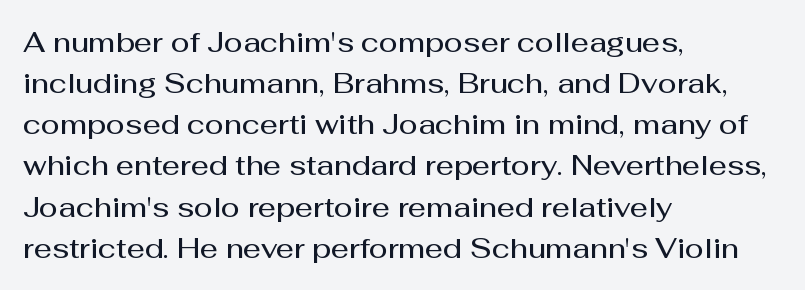
{"serif": "no", "italic": "no", "bold": "semi", "weight": "semibold", "width": "normal", "stroke_contrast": "medium", "x_height": "medium", "monospaced": "no", "underline": "no", "align": "left", "line_spacing": "normal", "line_spacing_ratio": 1.47, "letter_spacing": "normal", "letter_spacing_em": 0.0, "glyph_px": 28}
